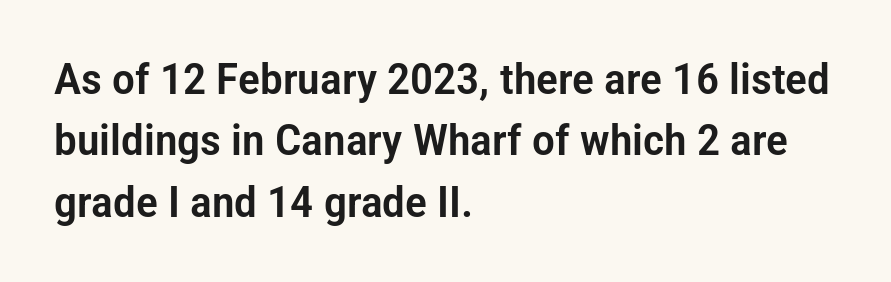
Q: Is the text italic (slanted)? A: No, it is upright.
Q: Is the typeface a serif or a sans-serif typeface? A: Sans-serif.
Q: Is the text underlined? A: No.
Q: How is the paragraph aligned? A: Left-aligned.
Q: Is the spacing between letters normal or unusually wide? A: Normal.
Q: Is the spacing between lines tight, normal or loose? A: Normal.
Q: Width (condensed, normal, or wide)? A: Condensed.
Q: Stroke contrast? A: Low.
Q: x-height? A: Medium.
Q: Monospaced? A: No.
